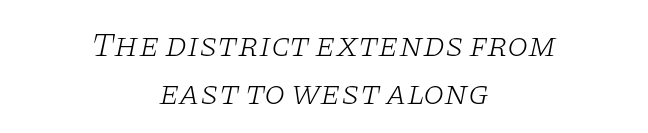
{"serif": "yes", "italic": "yes", "lean": "right", "slant_degrees": 11, "bold": "no", "weight": "light", "width": "wide", "stroke_contrast": "low", "x_height": "large", "monospaced": "no", "underline": "no", "align": "center", "line_spacing": "normal", "line_spacing_ratio": 1.4, "letter_spacing": "normal", "letter_spacing_em": 0.0, "glyph_px": 34}
